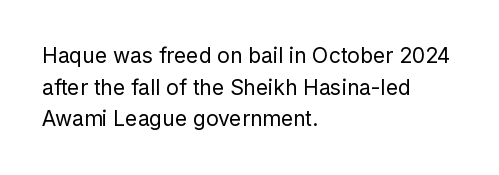
The image shows 21 px text type, upright; set left-aligned, normal line spacing (1.51x), normal letter spacing, not underlined.
